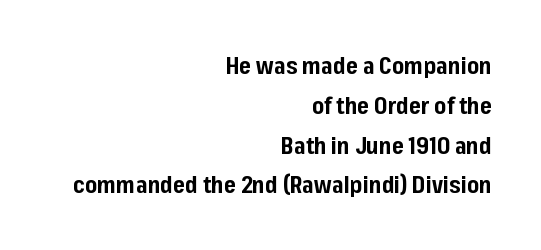
The image shows 23 px bold type, upright; set right-aligned, line spacing 1.73x, normal letter spacing, not underlined.
